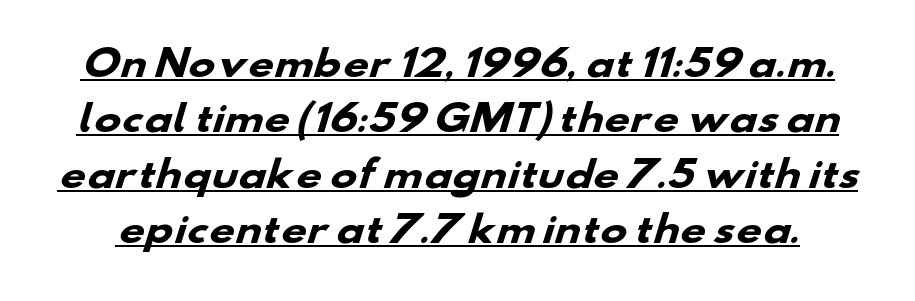
Q: Is the text bold? A: Yes.
Q: Is the typeface a serif or a sans-serif typeface? A: Sans-serif.
Q: Is the text underlined? A: Yes.
Q: Is the spacing between letters normal or unusually wide? A: Normal.
Q: Is the spacing between lines tight, normal or loose? A: Normal.
Q: Width (condensed, normal, or wide)? A: Wide.
Q: Stroke contrast? A: Low.
Q: x-height? A: Small.
Q: Monospaced? A: No.
